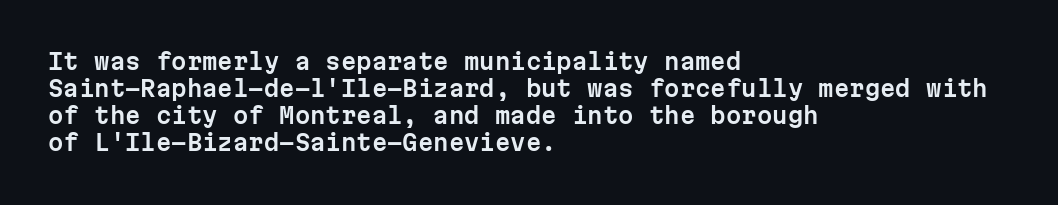
Q: Is the text italic (slanted)? A: No, it is upright.
Q: Is the text underlined? A: No.
Q: How is the paragraph aligned? A: Left-aligned.
Q: Is the spacing between letters normal or unusually wide? A: Normal.
